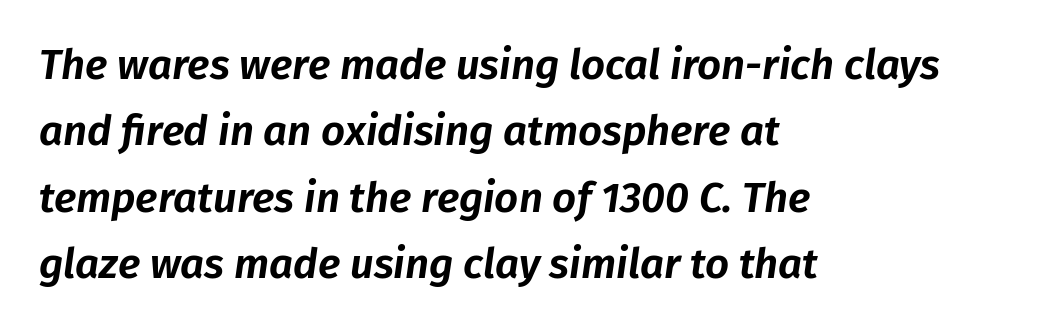
Vertically, the passage feels balanced, rows spaced as you'd expect. Check the space under the baseline: it is left empty. The compositor pushed each line to the left boundary. In terms of posture, this sample is oblique. There is no visible air inserted between adjacent glyphs.
